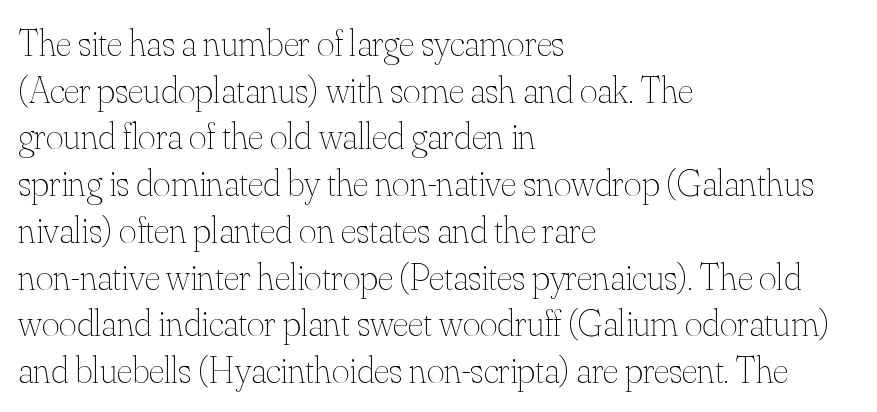
The image shows 38 px thin type, upright; set left-aligned, line spacing 1.23x, normal letter spacing, not underlined; medium stroke contrast and a small x-height.
